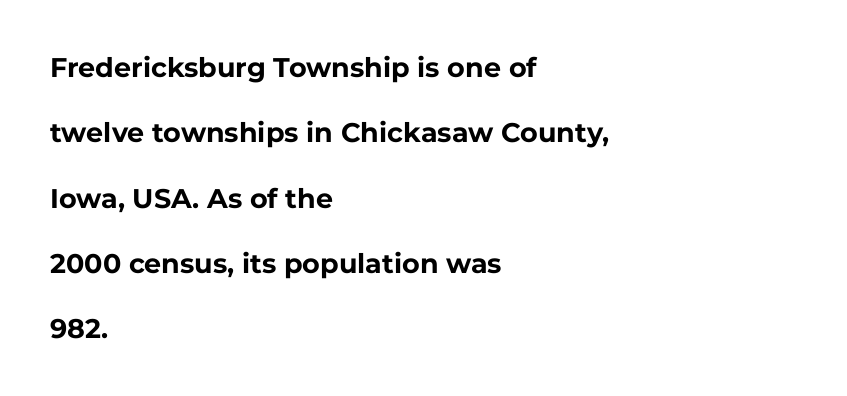
{"italic": "no", "bold": "yes", "underline": "no", "align": "left", "line_spacing": "loose", "line_spacing_ratio": 2.42, "letter_spacing": "normal", "letter_spacing_em": 0.0, "glyph_px": 27}
